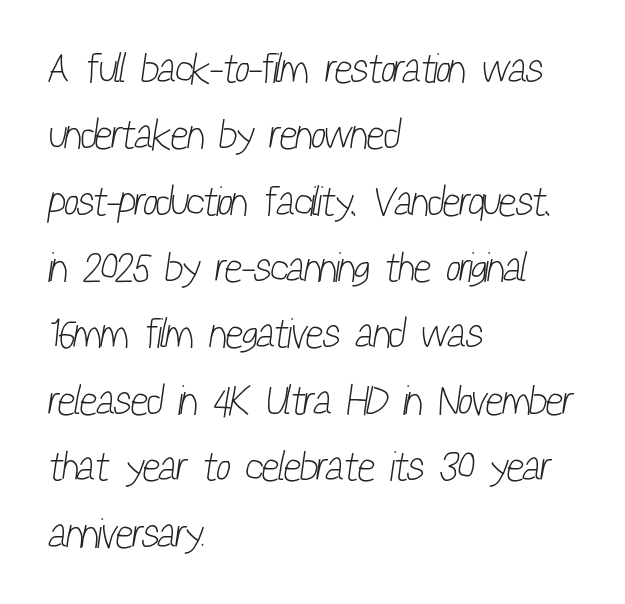
{"serif": "no", "bold": "no", "weight": "light", "width": "condensed", "stroke_contrast": "low", "x_height": "medium", "monospaced": "no", "underline": "no", "align": "left", "line_spacing": "normal", "line_spacing_ratio": 1.58, "letter_spacing": "normal", "letter_spacing_em": 0.0, "glyph_px": 42}
